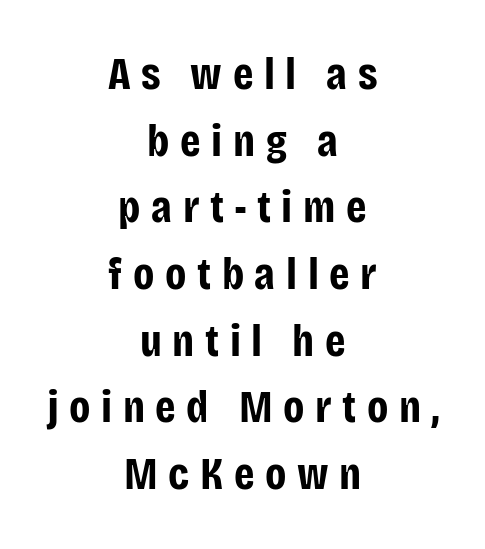
Q: Is the text bold? A: Yes.
Q: Is the text italic (slanted)? A: No, it is upright.
Q: Is the typeface a serif or a sans-serif typeface? A: Sans-serif.
Q: Is the text underlined? A: No.
Q: How is the paragraph aligned? A: Centered.
Q: Is the spacing between letters normal or unusually wide? A: Unusually wide.
Q: Is the spacing between lines tight, normal or loose? A: Normal.
Q: Width (condensed, normal, or wide)? A: Condensed.
Q: Stroke contrast? A: Low.
Q: x-height? A: Large.
Q: Monospaced? A: No.
